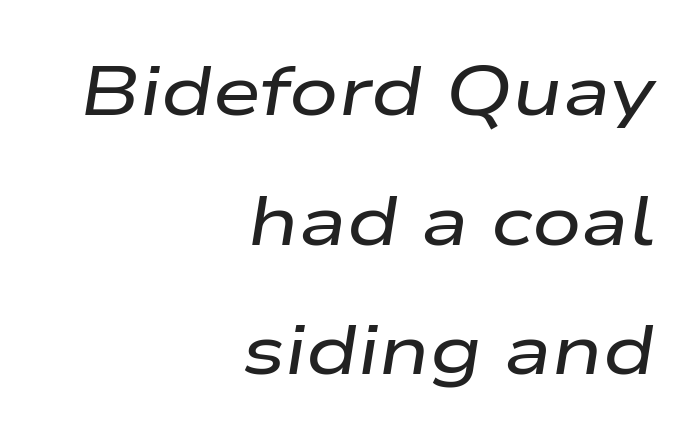
Is the type slanted? Yes — the strokes lean at a clear angle. Short and long lines alike share a common ending point at right. Type without underlining. The face used here is proportionally spaced, like ordinary book or web type. The letterforms sit shoulder to shoulder at normal distance.
